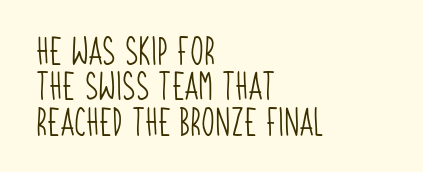
Teacher's note: observe the even left margin — that is flush-left alignment. The strokes carry an ordinary text weight at most. These lines are rendered in a variable-pitch font. Does the leading feel generous? No, just average. A typesetter would call this zero additional tracking.
